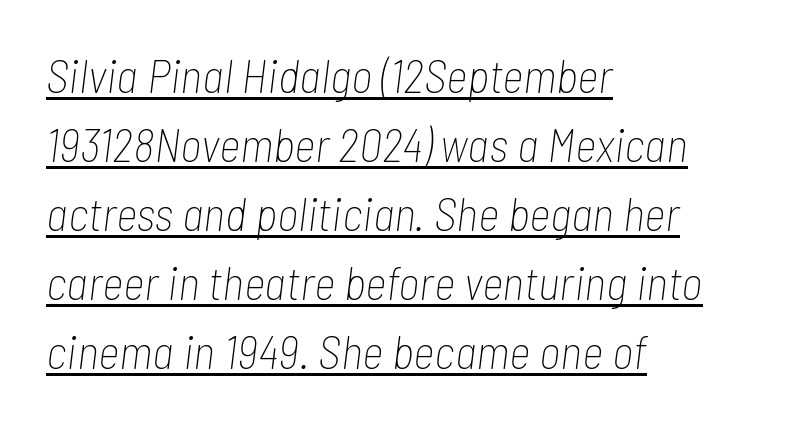
The image shows 47 px thin, condensed type, italic (leaning right); set left-aligned, normal line spacing (1.47x), normal letter spacing, underlined; low stroke contrast and a medium x-height.
